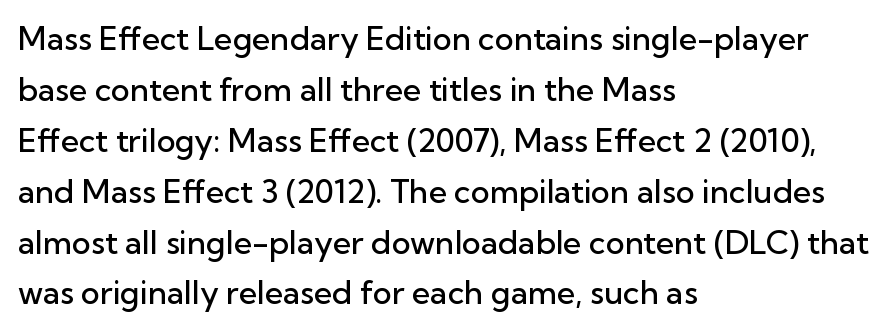
{"serif": "no", "italic": "no", "bold": "semi", "weight": "semibold", "width": "normal", "stroke_contrast": "low", "x_height": "medium", "monospaced": "no", "underline": "no", "align": "left", "line_spacing": "normal", "line_spacing_ratio": 1.59, "letter_spacing": "normal", "letter_spacing_em": 0.0, "glyph_px": 32}
